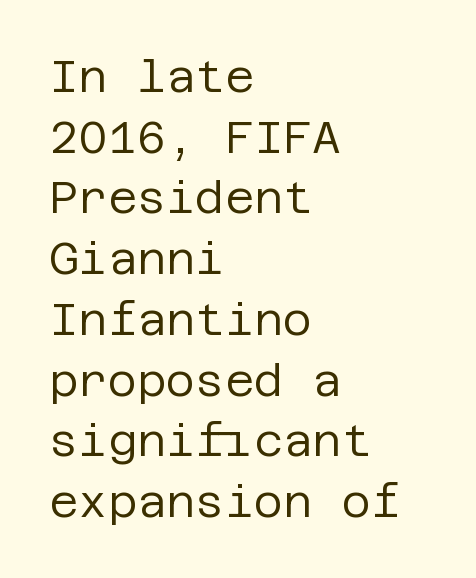
Q: Is the text bold? A: No.
Q: Is the text italic (slanted)? A: No, it is upright.
Q: Is the typeface a serif or a sans-serif typeface? A: Sans-serif.
Q: Is the text underlined? A: No.
Q: How is the paragraph aligned? A: Left-aligned.
Q: Is the spacing between letters normal or unusually wide? A: Normal.
Q: Is the spacing between lines tight, normal or loose? A: Normal.
Q: Width (condensed, normal, or wide)? A: Normal.
Q: Stroke contrast? A: Low.
Q: x-height? A: Large.
